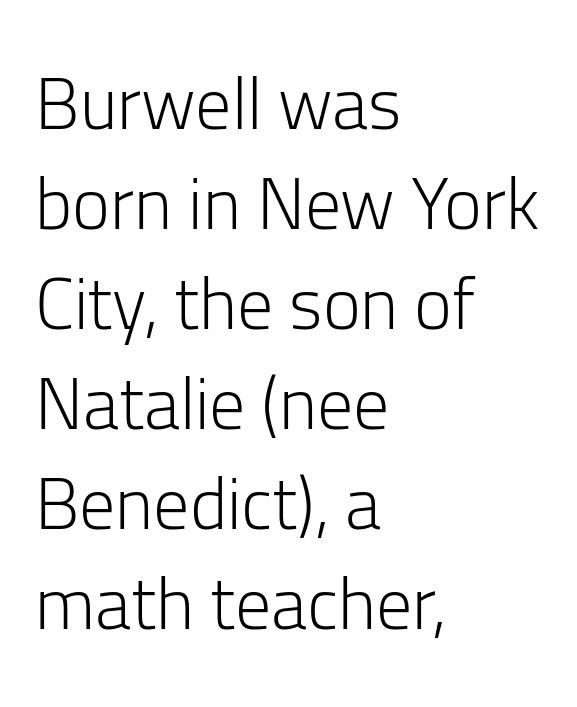
Each letter keeps its own natural width here, so spacing adapts to shape. Compared with a centered layout, this one pins lines to the left instead. Is there much room between lines? A standard amount, neither cramped nor airy. The face looks like a standard text weight, possibly lighter. Caption: standard tracking, unaltered. You can tell from the bare stems that sans-serif type was used.
